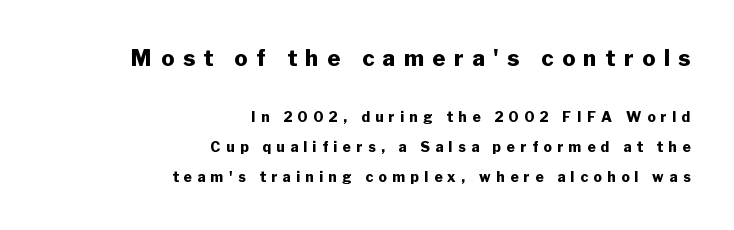
The image shows 22 px bold type, upright; set right-aligned, loose line spacing (2.12x), unusually wide letter spacing (+0.39 em), not underlined; the first (top) block is 1.57x larger.
